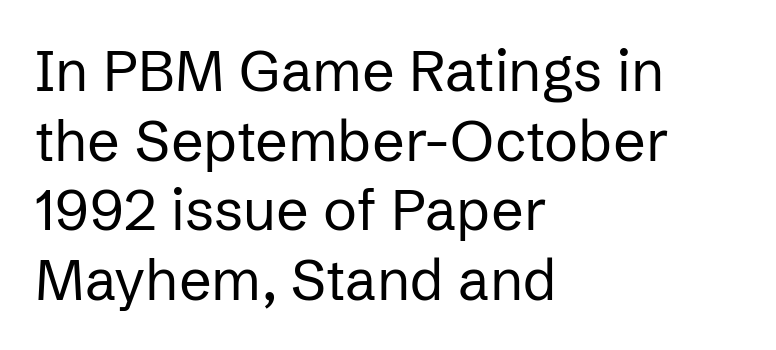
The image shows 57 px regular-weight sans-serif type, upright; set left-aligned, line spacing 1.22x, normal letter spacing, not underlined; low stroke contrast and a medium x-height.
